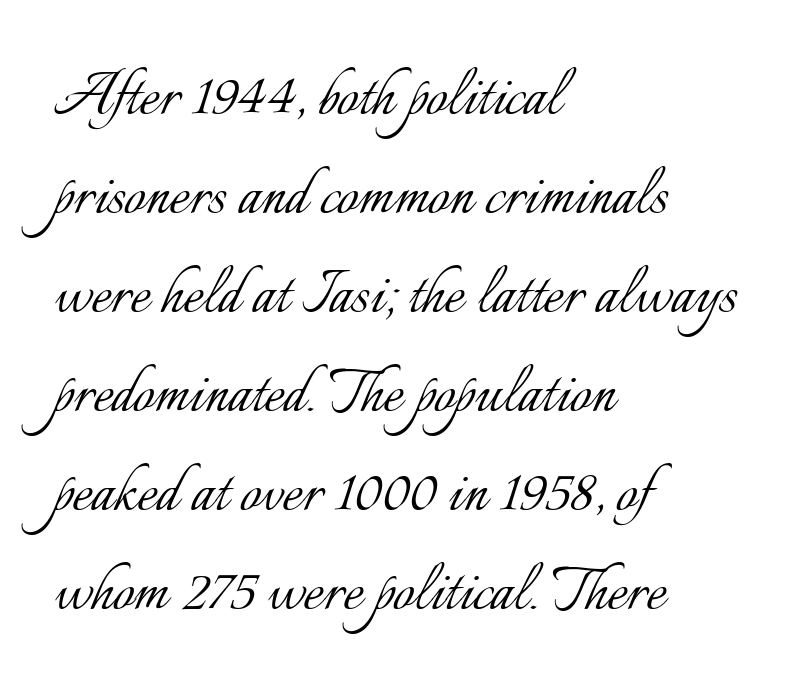
The image shows 75 px light type; set left-aligned, normal line spacing (1.32x), normal letter spacing, not underlined; low stroke contrast and a small x-height.
